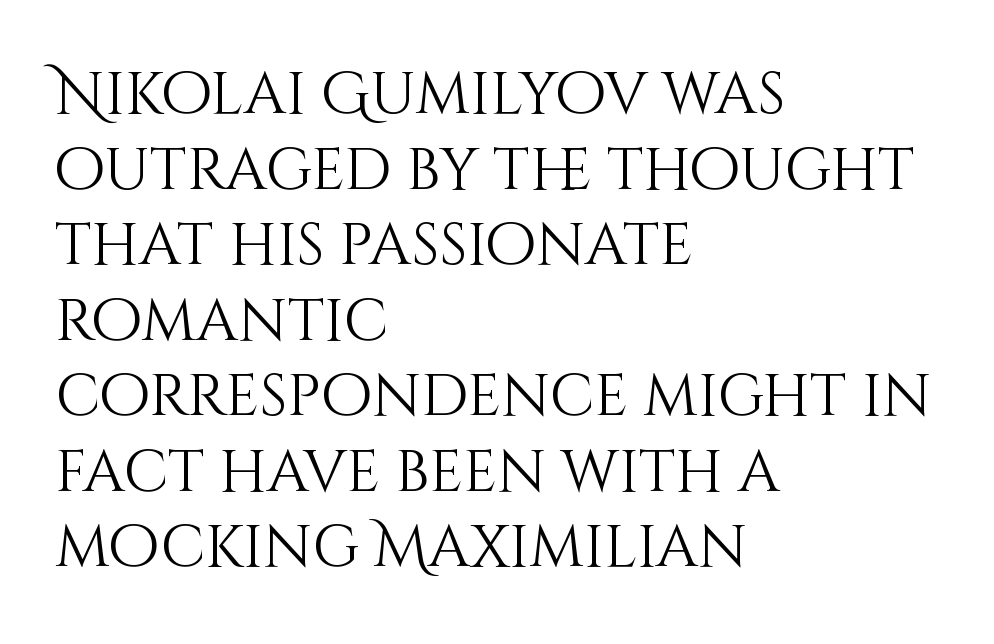
Reading down the column, the eye jumps a familiar distance to each next line. The compositor pushed each line to the left boundary. Is there any slant? The stems are plumb. Proportional: the letters do not fall into vertical columns. The letterforms sit shoulder to shoulder at normal distance.
